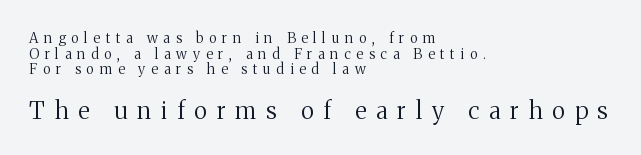
The space directly below the letters is spotless. The paragraph shown leans on its left margin. The font sits on the lighter half of the weight spectrum, regular included. Is the letter spacing exaggerated? Yes — the characters are pushed far apart. The block of text is dense from top to bottom, with scant space between rows.
